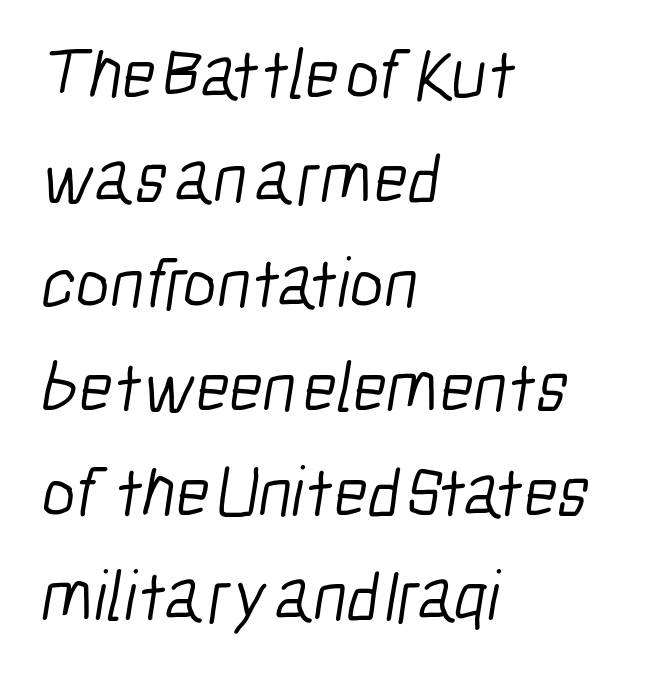
{"serif": "no", "bold": "no", "weight": "light", "width": "condensed", "stroke_contrast": "low", "x_height": "medium", "monospaced": "no", "underline": "no", "align": "left", "line_spacing": "normal", "line_spacing_ratio": 1.45, "letter_spacing": "normal", "letter_spacing_em": 0.0, "glyph_px": 72}
